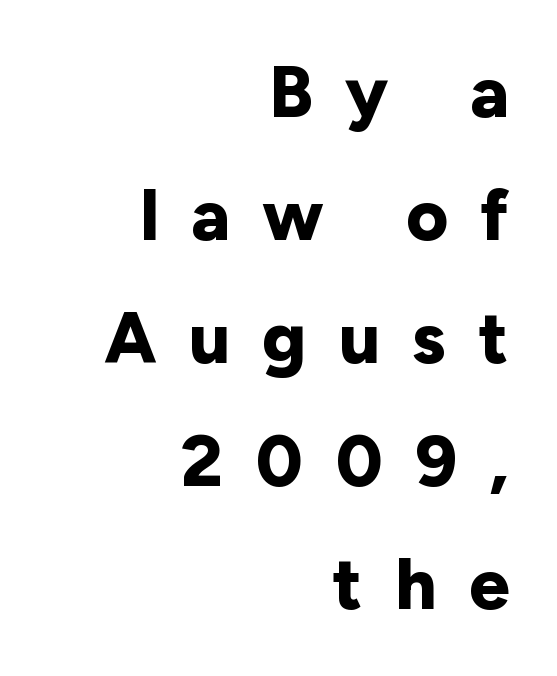
The image shows 72 px bold sans-serif type, upright; set right-aligned, line spacing 1.71x, unusually wide letter spacing (+0.45 em), not underlined; low stroke contrast and a medium x-height.
